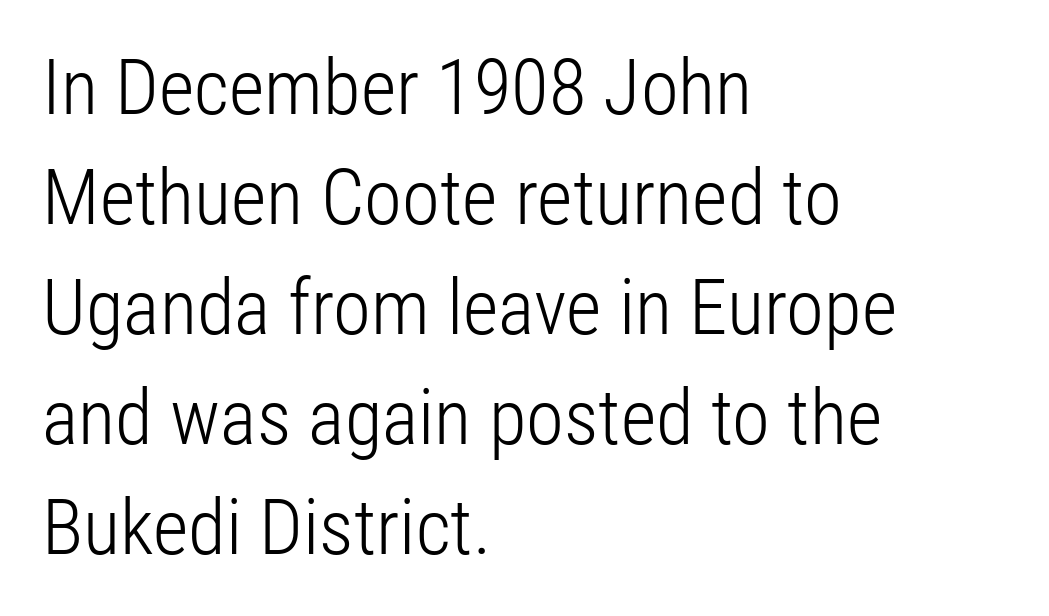
{"serif": "no", "italic": "no", "bold": "no", "weight": "light", "width": "condensed", "stroke_contrast": "low", "x_height": "medium", "monospaced": "no", "underline": "no", "align": "left", "line_spacing": "normal", "line_spacing_ratio": 1.43, "letter_spacing": "normal", "letter_spacing_em": 0.0, "glyph_px": 77}
